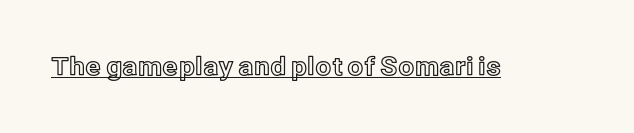
Q: Is the text italic (slanted)? A: No, it is upright.
Q: Is the text underlined? A: Yes.
Q: Is the spacing between letters normal or unusually wide? A: Normal.
